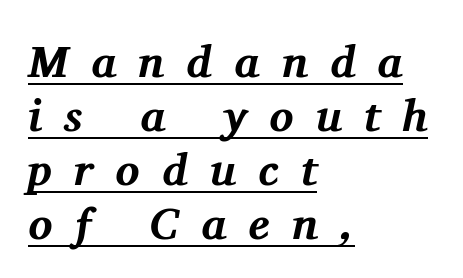
The image shows 45 px bold serif type, italic (leaning right); set left-aligned, line spacing 1.2x, unusually wide letter spacing (+0.49 em), underlined; medium stroke contrast and a medium x-height.
